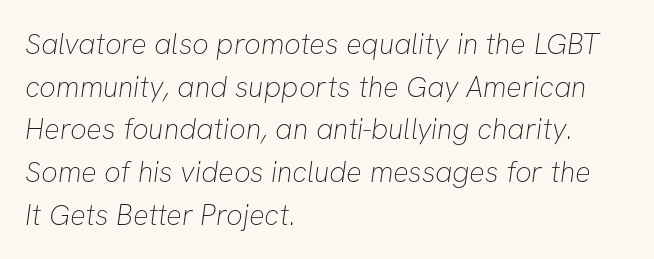
{"serif": "no", "bold": "no", "weight": "thin", "width": "normal", "stroke_contrast": "low", "x_height": "medium", "monospaced": "no", "underline": "no", "align": "left", "line_spacing": "normal", "line_spacing_ratio": 1.47, "letter_spacing": "normal", "letter_spacing_em": 0.0, "glyph_px": 29}
